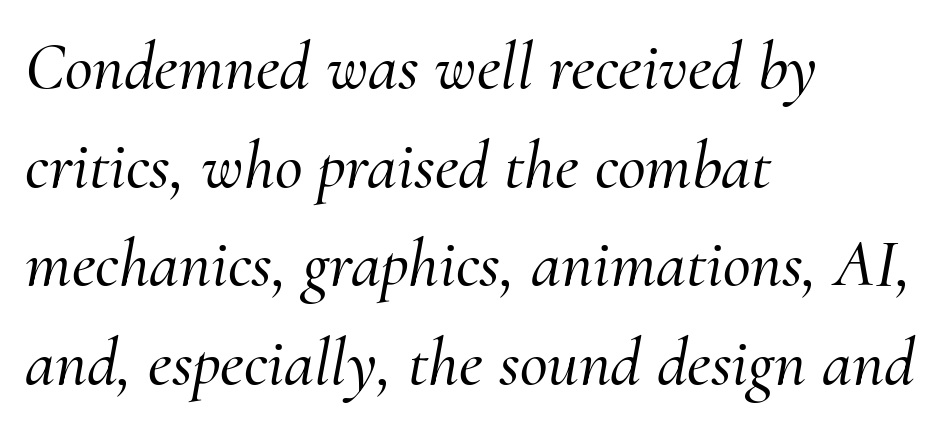
Q: Is the text italic (slanted)? A: Yes, it leans right by about 10 degrees.
Q: Is the typeface a serif or a sans-serif typeface? A: Serif.
Q: Is the text underlined? A: No.
Q: How is the paragraph aligned? A: Left-aligned.
Q: Is the spacing between letters normal or unusually wide? A: Normal.
Q: Is the spacing between lines tight, normal or loose? A: Normal.
Q: Width (condensed, normal, or wide)? A: Normal.
Q: Stroke contrast? A: Medium.
Q: x-height? A: Small.
Q: Monospaced? A: No.
